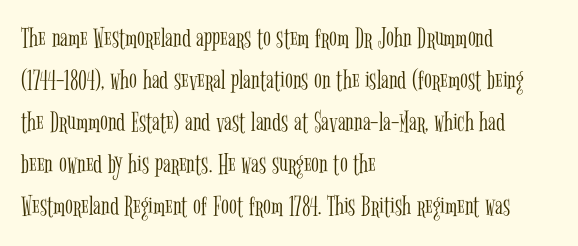
Q: Is the text bold? A: No.
Q: Is the text italic (slanted)? A: No, it is upright.
Q: Is the typeface a serif or a sans-serif typeface? A: Serif.
Q: Is the text underlined? A: No.
Q: How is the paragraph aligned? A: Left-aligned.
Q: Is the spacing between letters normal or unusually wide? A: Normal.
Q: Is the spacing between lines tight, normal or loose? A: Normal.
Q: Width (condensed, normal, or wide)? A: Condensed.
Q: Stroke contrast? A: Low.
Q: x-height? A: Medium.
Q: Monospaced? A: No.
